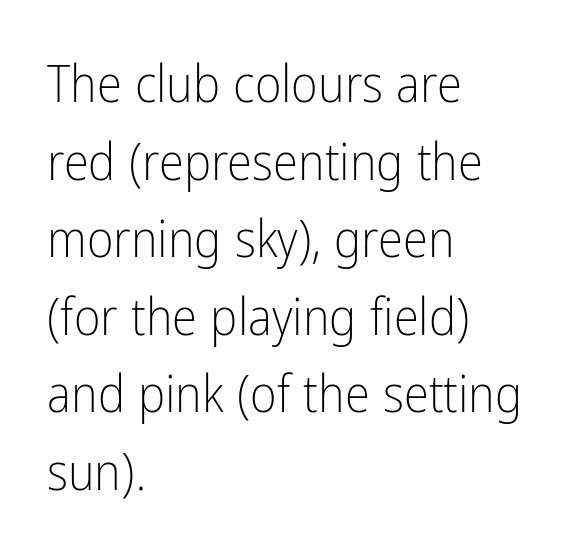
{"serif": "no", "italic": "no", "bold": "no", "weight": "light", "width": "condensed", "stroke_contrast": "low", "x_height": "medium", "monospaced": "no", "underline": "no", "align": "left", "line_spacing": "normal", "line_spacing_ratio": 1.52, "letter_spacing": "normal", "letter_spacing_em": 0.0, "glyph_px": 51}
